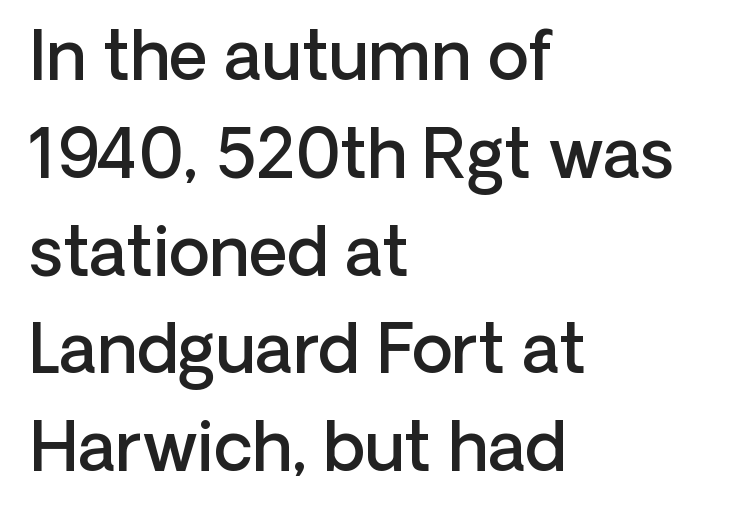
The image shows 67 px semibold sans-serif type, upright; set left-aligned, normal line spacing (1.46x), normal letter spacing, not underlined; low stroke contrast and a medium x-height.
